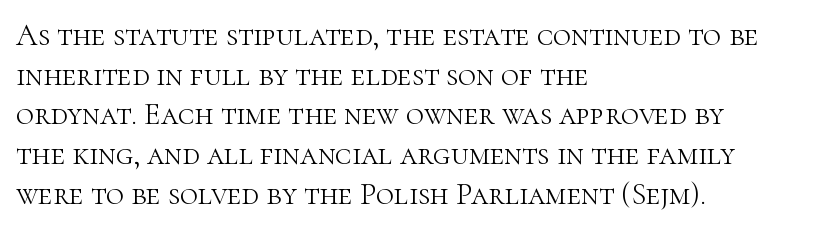
Q: Is the text bold? A: No.
Q: Is the text italic (slanted)? A: No, it is upright.
Q: Is the typeface a serif or a sans-serif typeface? A: Serif.
Q: Is the text underlined? A: No.
Q: How is the paragraph aligned? A: Left-aligned.
Q: Is the spacing between letters normal or unusually wide? A: Normal.
Q: Is the spacing between lines tight, normal or loose? A: Normal.
Q: Width (condensed, normal, or wide)? A: Normal.
Q: Stroke contrast? A: High.
Q: x-height? A: Medium.
Q: Monospaced? A: No.
